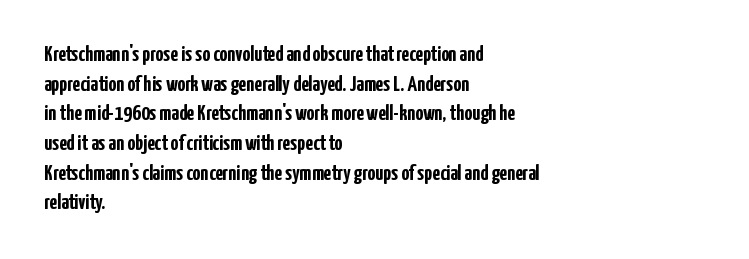
Caption: standard tracking, unaltered. Bold? Absolutely — the strokes are thick and heavy. Where is the straight margin? On the left. The line-height multiplier appears to be the usual default. Underlining? Definitely not there. Upright lettering throughout.
